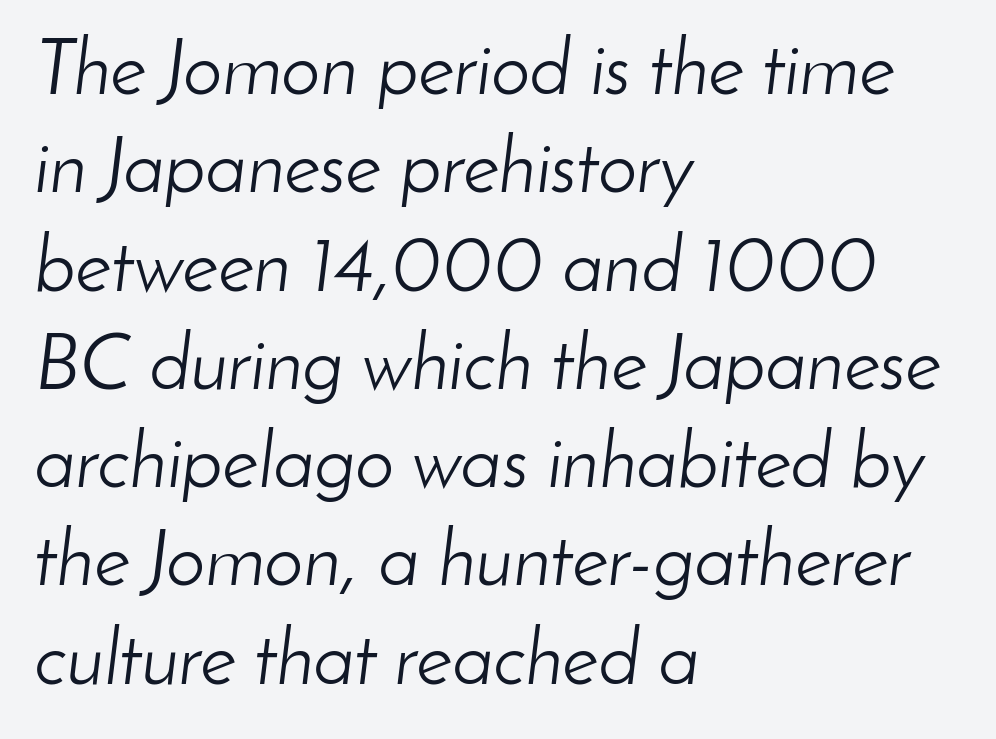
{"italic": "yes", "lean": "right", "slant_degrees": 8, "bold": "no", "weight": "light", "width": "normal", "stroke_contrast": "low", "x_height": "small", "monospaced": "no", "underline": "no", "align": "left", "line_spacing": "normal", "line_spacing_ratio": 1.26, "letter_spacing": "normal", "letter_spacing_em": 0.0, "glyph_px": 78}
